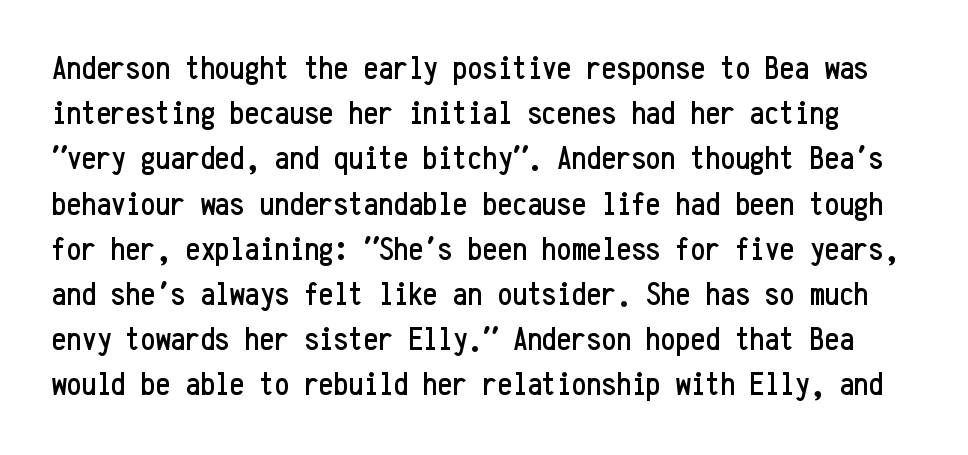
Look at the tracking — it's just the regular setting, nothing added. Upright lettering throughout. Note: no serifs on the glyphs. Each letter, wide or thin by design, is forced into the same width here.
